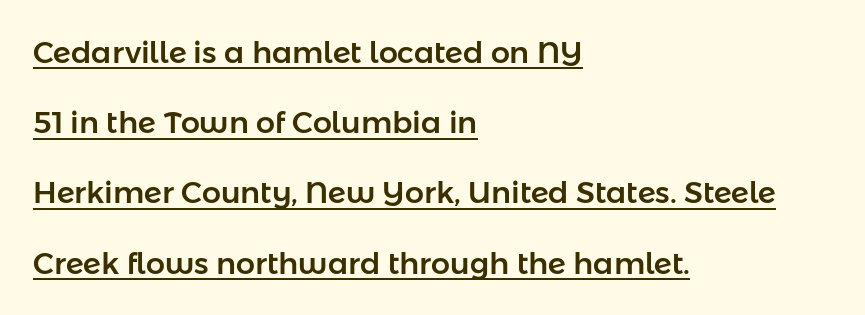
This rendering features underlined lettering. One-word summary of the alignment: left. Do the characters align in a grid? No, the font is proportional. Style check: upright. The lines are spread far apart with generous leading.
